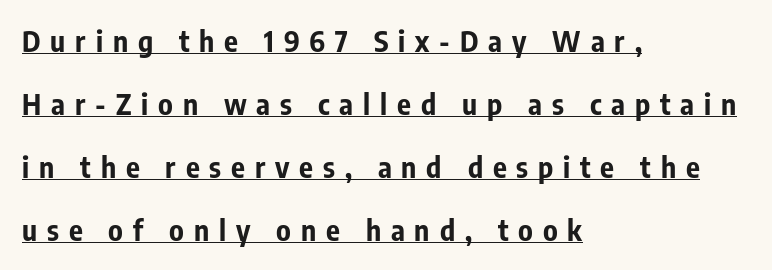
The rendering uses a large line-height, opening up the rows. The rag falls on the right side of this text block. What decoration does the sample have? An underline. A typesetter would label this face a sans. Does the weight exceed regular? Yes, all the way to bold.
